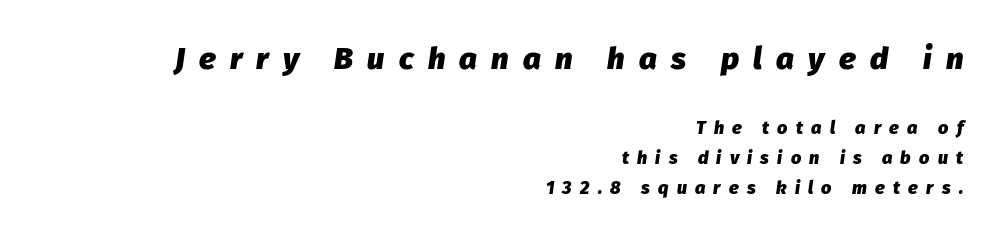
Italic? Definitely — the glyphs are oblique. The words here are not underlined. Is this a fixed-width face? No — the glyphs have proportional, varying widths. Its strokes are broad and dark, the hallmark of bold type. The earlier block is typeset at a bigger size than the later block. The paragraph shown leans on its right margin.
